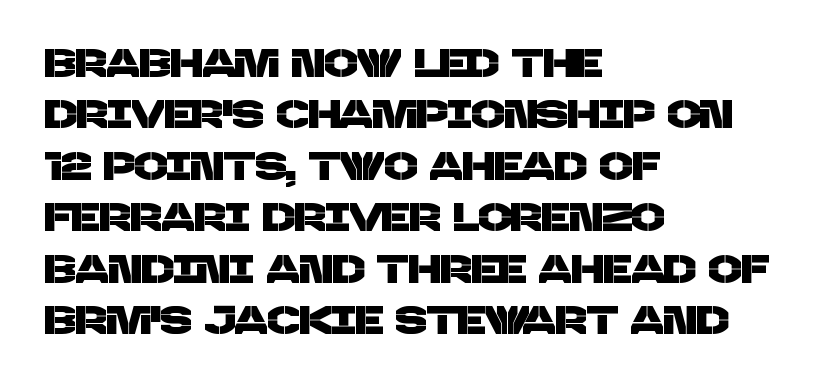
The image shows 39 px sans-serif type; set left-aligned, normal line spacing (1.32x), normal letter spacing, not underlined; low stroke contrast and a large x-height.
